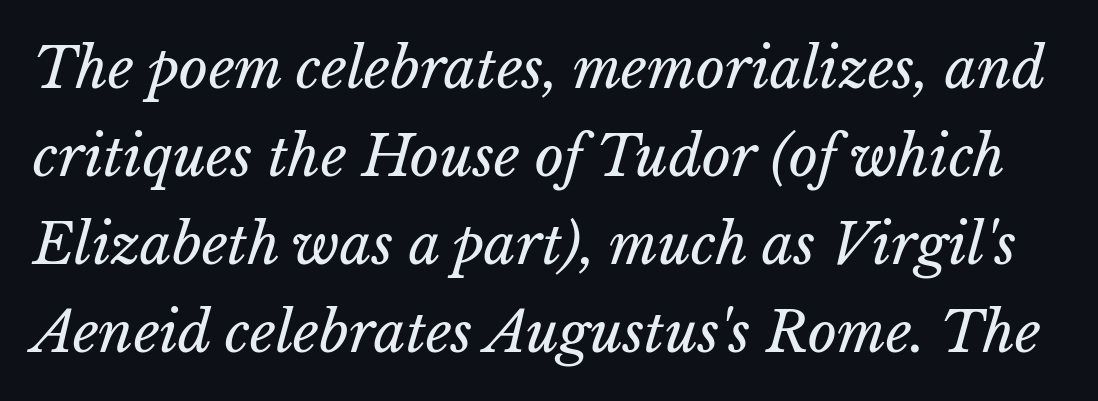
Style check: oblique. Anything drawn beneath the words? Only blank space. Is this a heavy cut? Hardly; it is regular or lighter. The face used here is rendered with its standard letterfit. Honestly, the row spacing looks completely unremarkable. You could not count columns in this text — the font is proportionally spaced.
